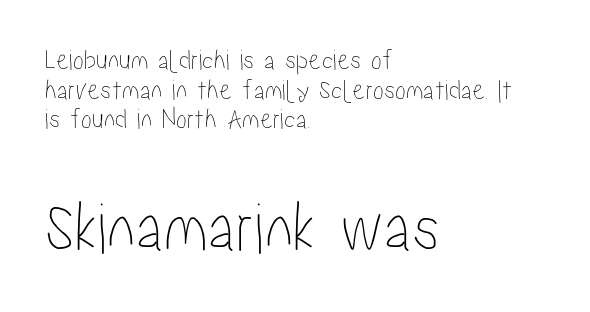
{"italic": "no", "width": "condensed", "stroke_contrast": "low", "x_height": "medium", "monospaced": "no", "underline": "no", "align": "left", "line_spacing": "tight", "line_spacing_ratio": 1.02, "letter_spacing": "normal", "letter_spacing_em": 0.0, "larger_block": "second", "size_ratio": 2.52, "glyph_px": 73}
